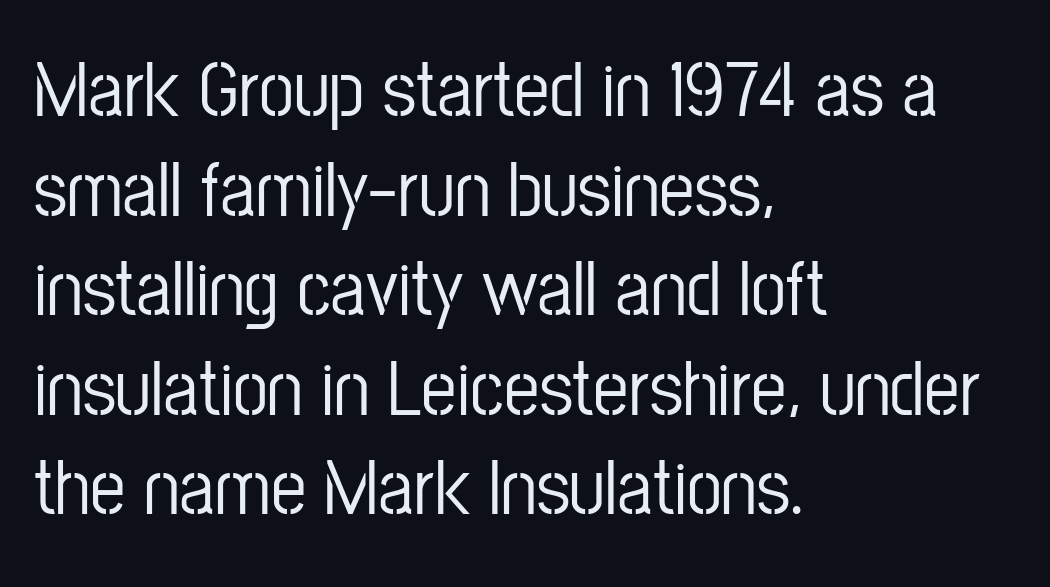
Posture: straight, roman, zero tilt. Rows of type keep a routine distance in the vertical direction. Which margin do the lines hug? The left one — the right edge is uneven. Grotesque or geometric, the face here clearly has no serifs.
